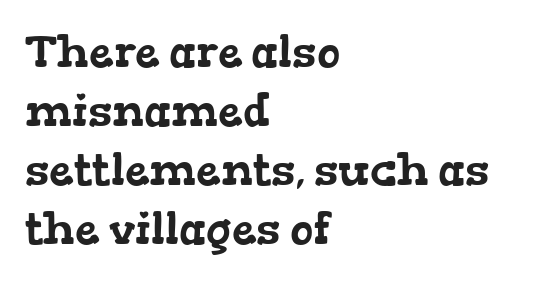
The image shows 44 px wide serif type; set left-aligned, normal line spacing (1.34x), normal letter spacing, not underlined; low stroke contrast and a medium x-height.
